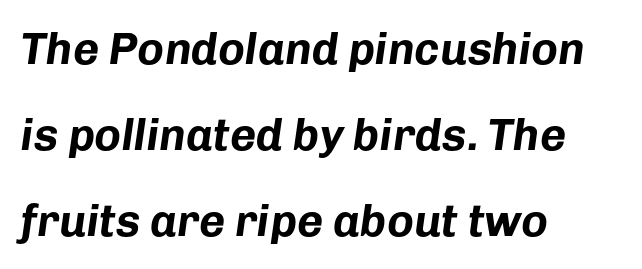
The image shows 45 px bold type, italic (leaning right); set left-aligned, loose line spacing (1.91x), normal letter spacing, not underlined; low stroke contrast and a medium x-height.
